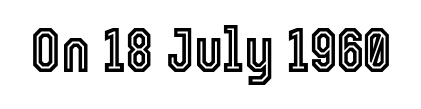
A typesetter would call this proportional, since set widths differ per character. Posture: straight, roman, zero tilt. This sample uses plain, unmodified letter spacing. Letters rest on an invisible, unmarked baseline.
